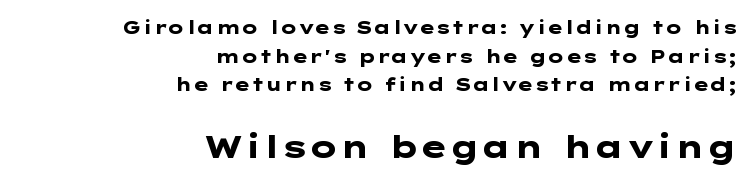
The image shows 31 px heavy, wide sans-serif type, upright; set right-aligned, normal line spacing (1.59x), normal letter spacing, not underlined; the second (bottom) block is 1.72x larger; low stroke contrast and a medium x-height.
